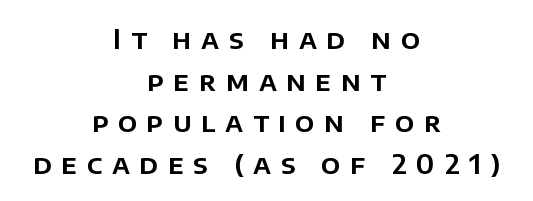
The image shows 27 px text type, upright; set centered, normal line spacing (1.54x), unusually wide letter spacing (+0.35 em), not underlined.
